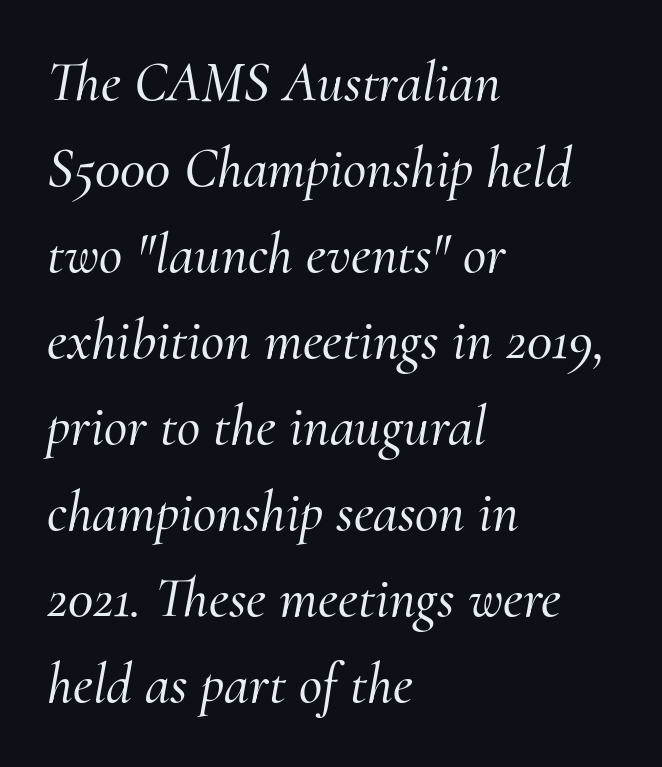
{"serif": "yes", "italic": "yes", "lean": "right", "slant_degrees": 10, "width": "normal", "stroke_contrast": "medium", "x_height": "small", "monospaced": "no", "underline": "no", "align": "left", "line_spacing": "normal", "line_spacing_ratio": 1.51, "letter_spacing": "normal", "letter_spacing_em": 0.0, "glyph_px": 57}
